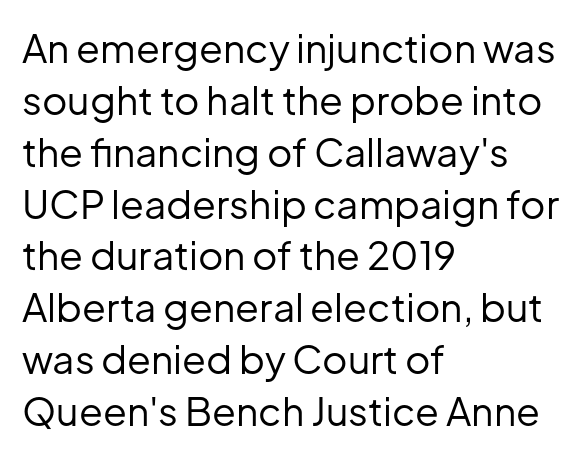
{"serif": "no", "italic": "no", "bold": "no", "weight": "regular", "width": "normal", "stroke_contrast": "low", "x_height": "medium", "monospaced": "no", "underline": "no", "align": "left", "line_spacing": "normal", "line_spacing_ratio": 1.33, "letter_spacing": "normal", "letter_spacing_em": 0.0, "glyph_px": 39}
